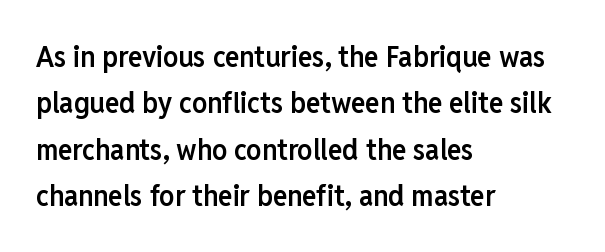
The image shows 30 px semibold, condensed sans-serif type, upright; set left-aligned, normal line spacing (1.55x), normal letter spacing, not underlined; low stroke contrast and a medium x-height.
